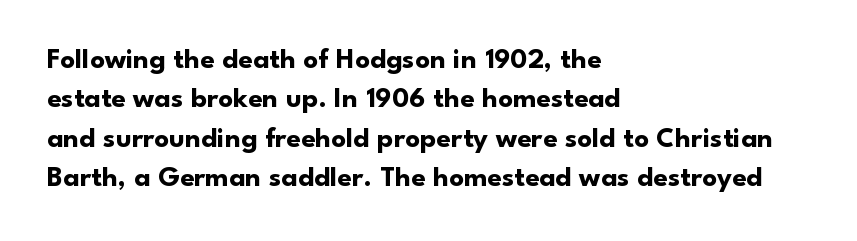
Q: Is the text bold? A: Yes.
Q: Is the text italic (slanted)? A: No, it is upright.
Q: Is the typeface a serif or a sans-serif typeface? A: Sans-serif.
Q: Is the text underlined? A: No.
Q: How is the paragraph aligned? A: Left-aligned.
Q: Is the spacing between letters normal or unusually wide? A: Normal.
Q: Is the spacing between lines tight, normal or loose? A: Normal.
Q: Width (condensed, normal, or wide)? A: Normal.
Q: Stroke contrast? A: Low.
Q: x-height? A: Small.
Q: Monospaced? A: No.
